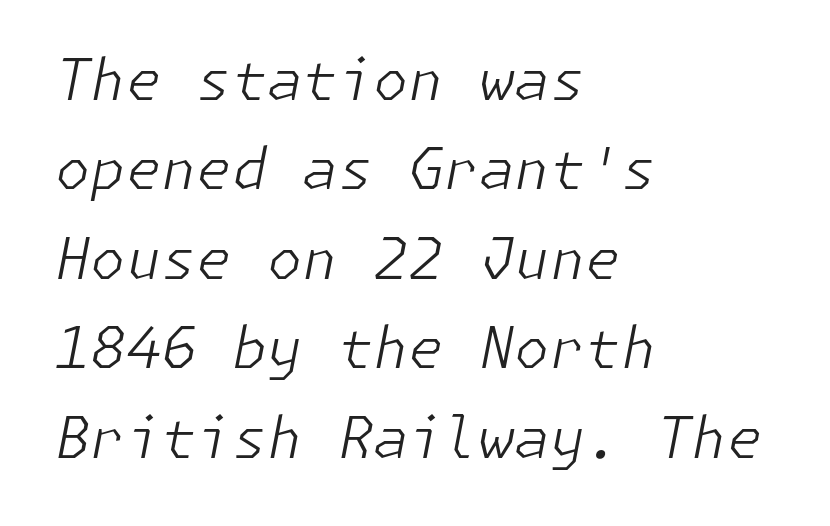
Q: Is the text bold? A: No.
Q: Is the text italic (slanted)? A: Yes, it leans right by about 11 degrees.
Q: Is the text underlined? A: No.
Q: How is the paragraph aligned? A: Left-aligned.
Q: Is the spacing between letters normal or unusually wide? A: Normal.
Q: Is the spacing between lines tight, normal or loose? A: Normal.
Q: Width (condensed, normal, or wide)? A: Normal.
Q: Stroke contrast? A: Low.
Q: x-height? A: Medium.
